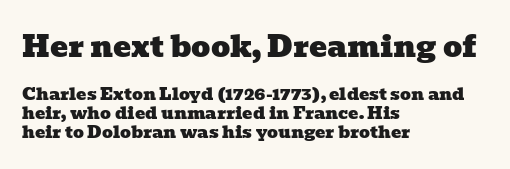
Q: Is the typeface a serif or a sans-serif typeface? A: Serif.
Q: Is the text underlined? A: No.
Q: How is the paragraph aligned? A: Left-aligned.
Q: Is the spacing between letters normal or unusually wide? A: Normal.
Q: Is the spacing between lines tight, normal or loose? A: Tight.
Q: Which block of text is set in a larger size, the first (top) or the second (bottom)? A: The first (top) one.
Q: Width (condensed, normal, or wide)? A: Wide.
Q: Stroke contrast? A: Low.
Q: x-height? A: Medium.
Q: Monospaced? A: No.
